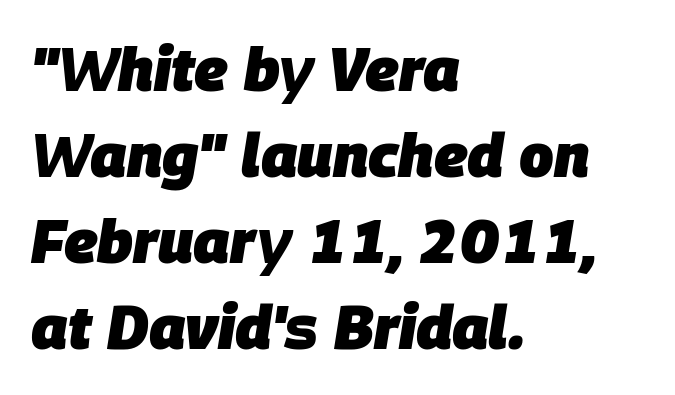
Q: Is the text bold? A: Yes.
Q: Is the text italic (slanted)? A: Yes, it leans right by about 9 degrees.
Q: Is the text underlined? A: No.
Q: How is the paragraph aligned? A: Left-aligned.
Q: Is the spacing between letters normal or unusually wide? A: Normal.
Q: Is the spacing between lines tight, normal or loose? A: Normal.
Q: Width (condensed, normal, or wide)? A: Normal.
Q: Stroke contrast? A: Low.
Q: x-height? A: Large.
Q: Monospaced? A: No.
